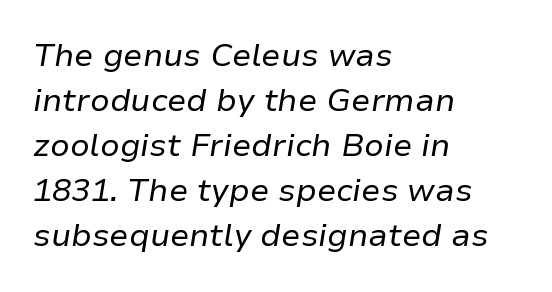
On a weight scale, this lands at 450 or below. Compared with ordinary roman type, these characters are visibly tilted. Descender tails drop into unmarked territory. Characters follow at the spacing the type designer built in. In terms of leading, this rendering sits right in the middle.
